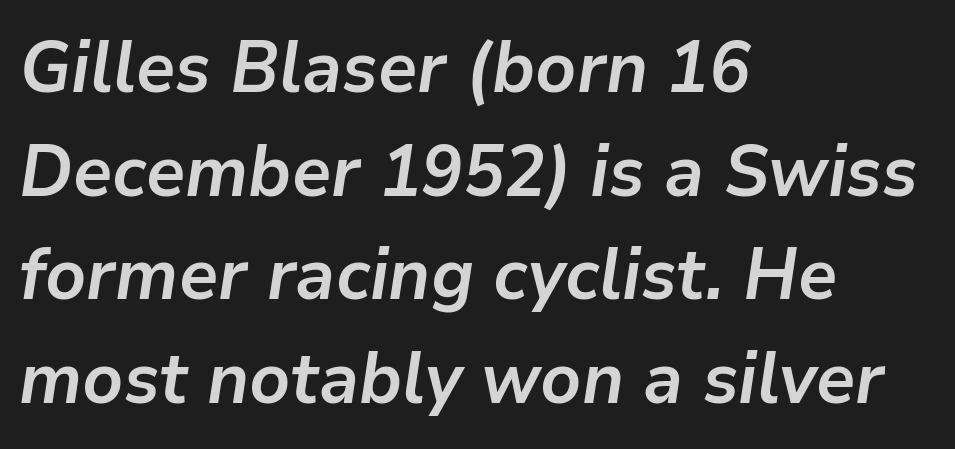
The image shows 72 px semibold type, italic (leaning right); set left-aligned, normal line spacing (1.44x), normal letter spacing, not underlined; low stroke contrast and a medium x-height.
